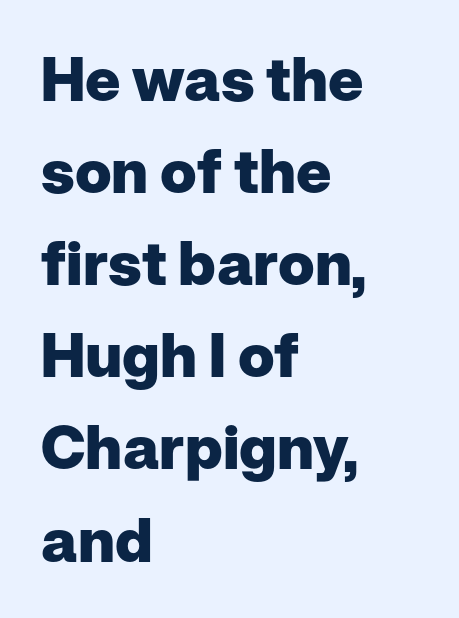
{"serif": "no", "italic": "no", "bold": "yes", "weight": "heavy", "width": "normal", "stroke_contrast": "low", "x_height": "medium", "monospaced": "no", "underline": "no", "align": "left", "line_spacing": "normal", "line_spacing_ratio": 1.51, "letter_spacing": "normal", "letter_spacing_em": 0.0, "glyph_px": 61}
